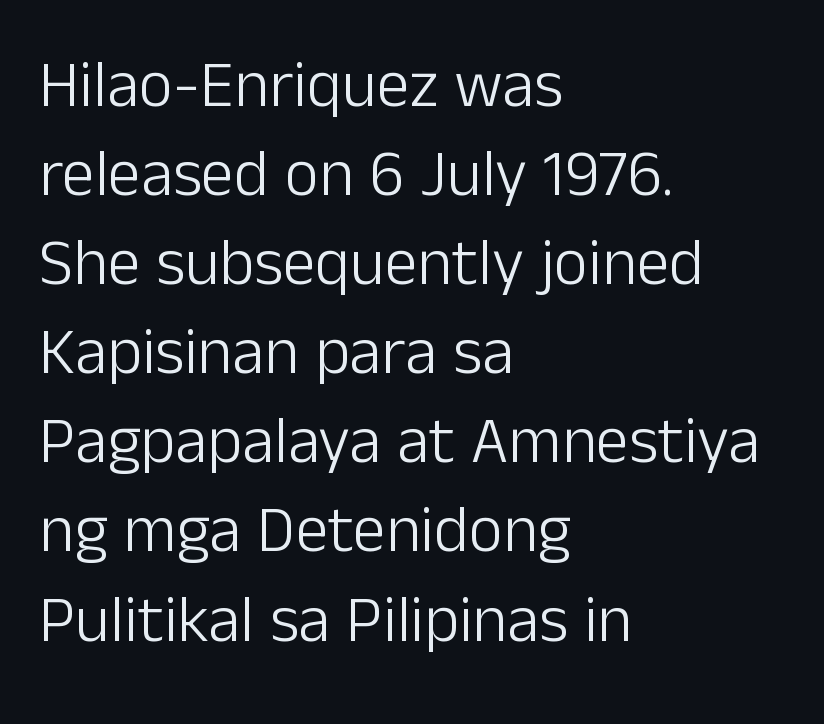
Q: Is the text bold? A: No.
Q: Is the text italic (slanted)? A: No, it is upright.
Q: Is the typeface a serif or a sans-serif typeface? A: Sans-serif.
Q: Is the text underlined? A: No.
Q: How is the paragraph aligned? A: Left-aligned.
Q: Is the spacing between letters normal or unusually wide? A: Normal.
Q: Is the spacing between lines tight, normal or loose? A: Normal.
Q: Width (condensed, normal, or wide)? A: Normal.
Q: Stroke contrast? A: Low.
Q: x-height? A: Medium.
Q: Monospaced? A: No.
